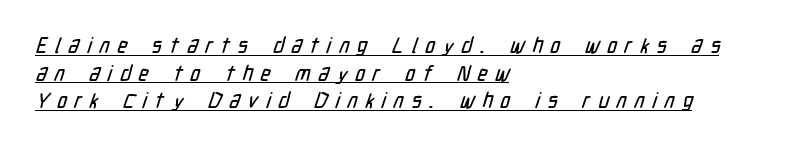
The image shows 21 px text type; set left-aligned, normal line spacing (1.31x), unusually wide letter spacing (+0.37 em), underlined.
